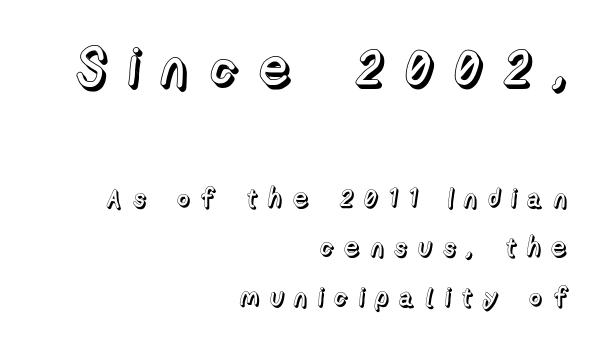
The image shows 53 px text type; set right-aligned, loose line spacing (1.91x), unusually wide letter spacing (+0.37 em), not underlined; the first (top) block is 2.04x larger; a medium x-height.
